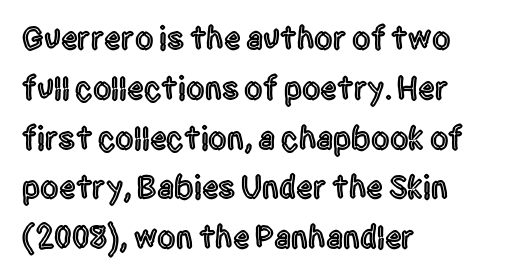
The rendering uses natural spacing where letterforms have individual widths. Glyph-to-glyph distance matches everyday printed text. The text was rendered using a sans face with plain stroke endings. You can tell it's not italic because the verticals are truly vertical. Interline gaps are of average width in this sample. Anything drawn beneath the words? Only blank space.
